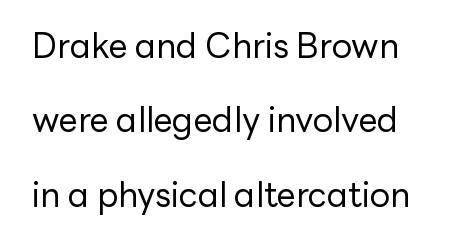
Q: Is the text bold? A: No.
Q: Is the text italic (slanted)? A: No, it is upright.
Q: Is the typeface a serif or a sans-serif typeface? A: Sans-serif.
Q: Is the text underlined? A: No.
Q: Is the spacing between letters normal or unusually wide? A: Normal.
Q: Is the spacing between lines tight, normal or loose? A: Loose.
Q: Width (condensed, normal, or wide)? A: Normal.
Q: Stroke contrast? A: Low.
Q: x-height? A: Medium.
Q: Monospaced? A: No.
